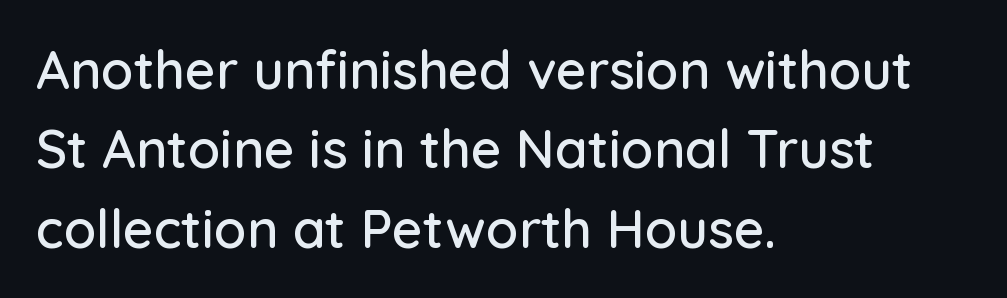
Q: Is the text italic (slanted)? A: No, it is upright.
Q: Is the typeface a serif or a sans-serif typeface? A: Sans-serif.
Q: Is the text underlined? A: No.
Q: How is the paragraph aligned? A: Left-aligned.
Q: Is the spacing between letters normal or unusually wide? A: Normal.
Q: Is the spacing between lines tight, normal or loose? A: Normal.
Q: Width (condensed, normal, or wide)? A: Normal.
Q: Stroke contrast? A: Low.
Q: x-height? A: Medium.
Q: Monospaced? A: No.
